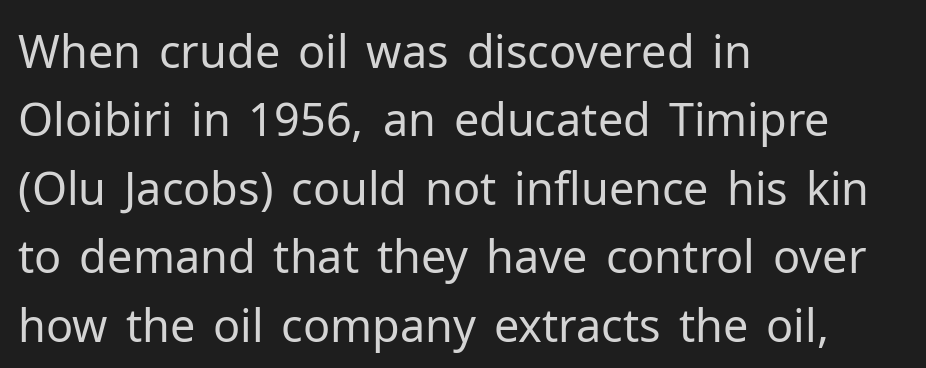
{"serif": "no", "italic": "no", "bold": "no", "weight": "regular", "width": "normal", "stroke_contrast": "low", "x_height": "medium", "monospaced": "no", "underline": "no", "align": "left", "line_spacing": "normal", "line_spacing_ratio": 1.52, "letter_spacing": "normal", "letter_spacing_em": 0.0, "glyph_px": 45}
